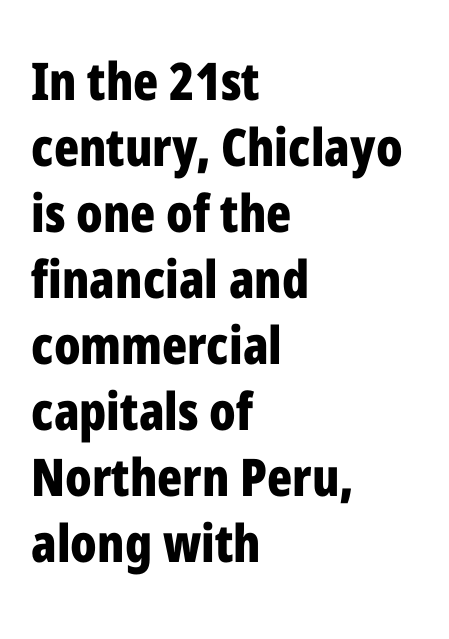
The image shows 52 px bold, condensed sans-serif type, upright; set left-aligned, normal line spacing (1.27x), normal letter spacing, not underlined; low stroke contrast and a medium x-height.
